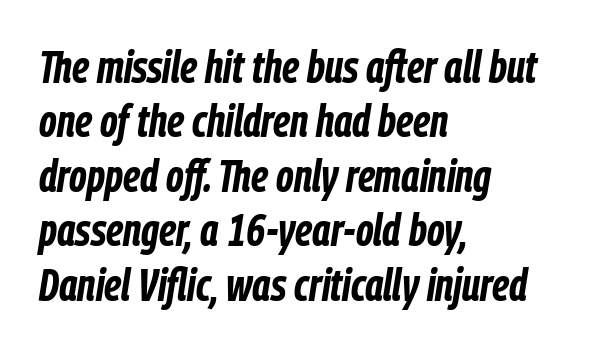
Each letter keeps its own natural width here, so spacing adapts to shape. Is the block centered? No — it sits flush against the left margin. Only glyphs here, with clear space below each row. Does the weight exceed regular? Yes, all the way to bold. The lettering tilts uniformly, giving the passage an italic look.
